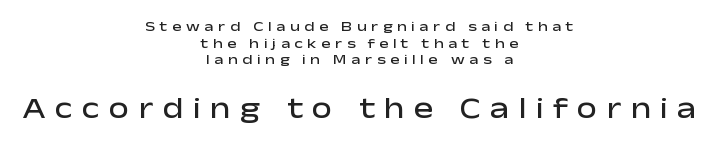
The image shows 29 px semibold, wide sans-serif type, upright; set centered, line spacing 1.19x, unusually wide letter spacing (+0.32 em), not underlined; the second (bottom) block is 2.07x larger; low stroke contrast and a medium x-height.
